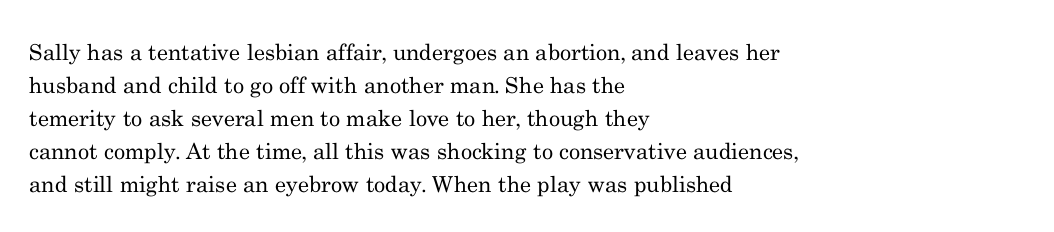
{"italic": "no", "bold": "no", "underline": "no", "align": "left", "line_spacing": "normal", "line_spacing_ratio": 1.5, "letter_spacing": "normal", "letter_spacing_em": 0.0, "glyph_px": 22}
